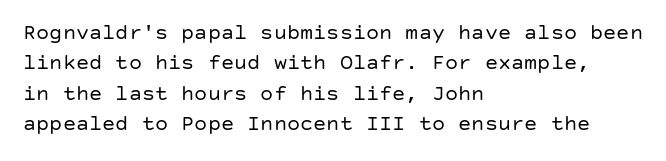
{"italic": "no", "bold": "no", "underline": "no", "align": "left", "line_spacing": "normal", "line_spacing_ratio": 1.38, "letter_spacing": "normal", "letter_spacing_em": 0.0, "glyph_px": 22}
